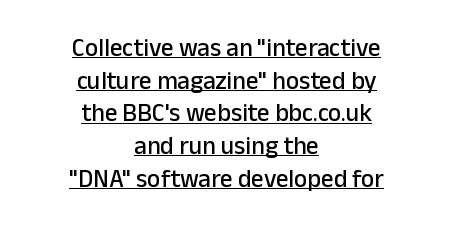
Q: Is the text italic (slanted)? A: No, it is upright.
Q: Is the text underlined? A: Yes.
Q: How is the paragraph aligned? A: Centered.
Q: Is the spacing between letters normal or unusually wide? A: Normal.
Q: Is the spacing between lines tight, normal or loose? A: Normal.
